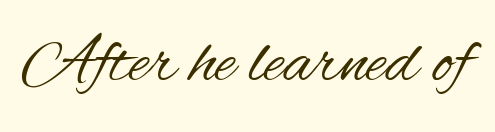
Q: Is the text bold? A: No.
Q: Is the text italic (slanted)? A: Yes.
Q: Is the typeface a serif or a sans-serif typeface? A: Sans-serif.
Q: Is the text underlined? A: No.
Q: Is the spacing between letters normal or unusually wide? A: Normal.
Q: Width (condensed, normal, or wide)? A: Condensed.
Q: Stroke contrast? A: Medium.
Q: x-height? A: Small.
Q: Monospaced? A: No.
